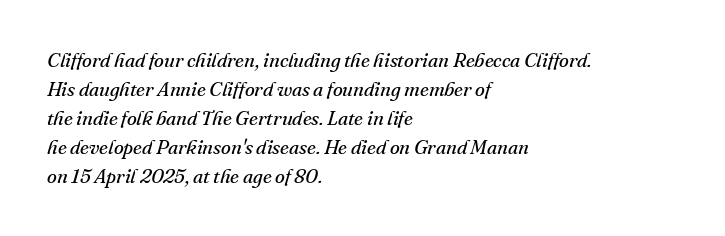
The line-height multiplier appears to be the usual default. These lines stack with their left ends in a neat column. Does the lettering tilt? It does — this is italic. Heaviness? Minimal to ordinary, like unemphasized prose.
